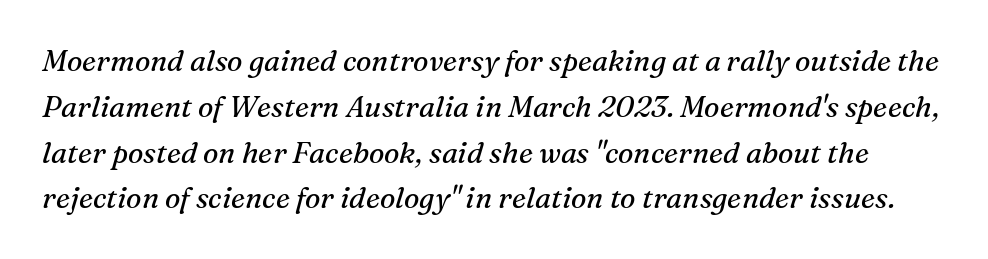
{"serif": "yes", "italic": "yes", "lean": "right", "slant_degrees": 16, "bold": "no", "weight": "regular", "width": "normal", "stroke_contrast": "medium", "x_height": "medium", "monospaced": "no", "underline": "no", "line_spacing": "normal", "line_spacing_ratio": 1.58, "letter_spacing": "normal", "letter_spacing_em": 0.0, "glyph_px": 29}
